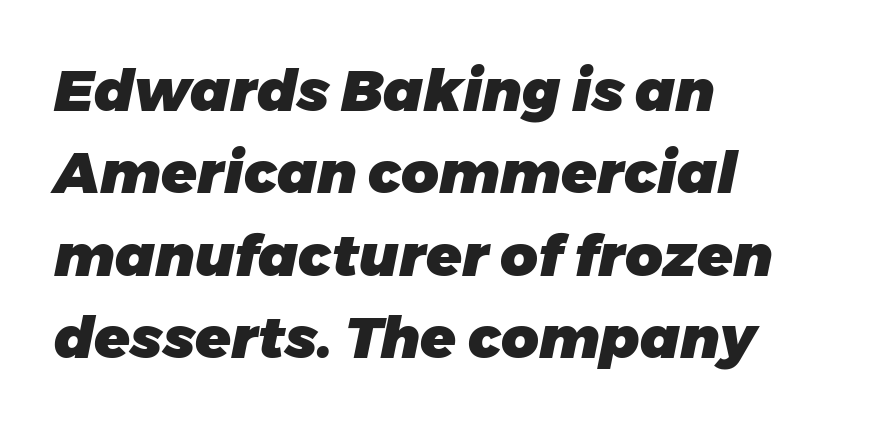
The image shows 58 px heavy type, italic (leaning right); set left-aligned, normal line spacing (1.42x), normal letter spacing, not underlined; low stroke contrast and a medium x-height.
